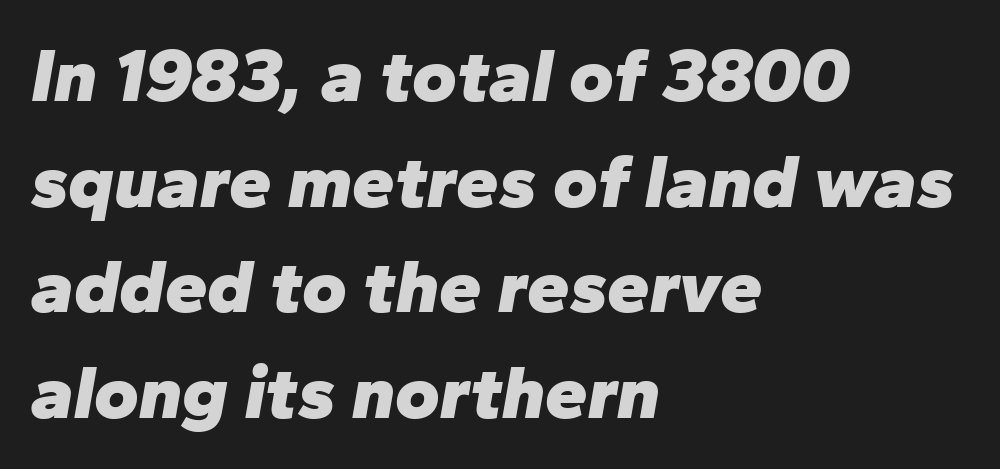
Slant detected: the letters are inclined. Type without underlining. A dark, heavy texture on the line: the type is bold. Characters follow at the spacing the type designer built in. Casual observation: everything's shoved over to the left.
